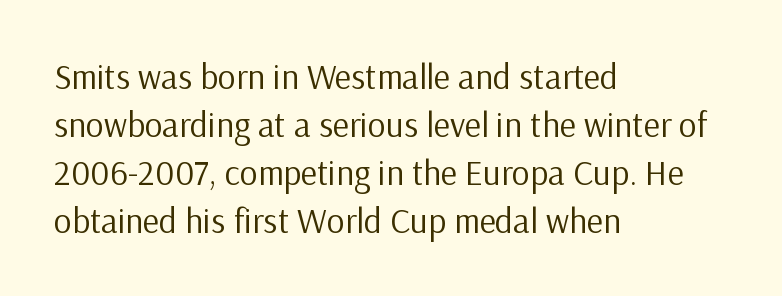
Q: Is the text bold? A: No.
Q: Is the text italic (slanted)? A: No, it is upright.
Q: Is the typeface a serif or a sans-serif typeface? A: Sans-serif.
Q: Is the text underlined? A: No.
Q: How is the paragraph aligned? A: Left-aligned.
Q: Is the spacing between letters normal or unusually wide? A: Normal.
Q: Is the spacing between lines tight, normal or loose? A: Normal.
Q: Width (condensed, normal, or wide)? A: Normal.
Q: Stroke contrast? A: Low.
Q: x-height? A: Medium.
Q: Monospaced? A: No.
